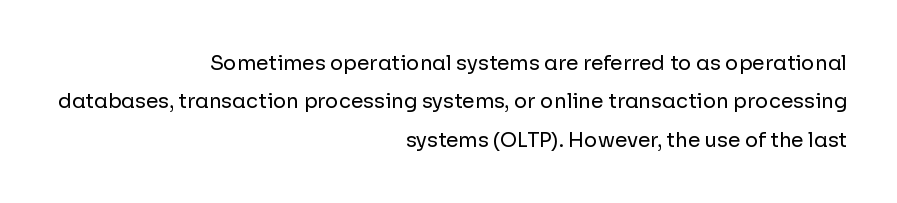
{"italic": "no", "bold": "no", "underline": "no", "align": "right", "line_spacing": "loose", "line_spacing_ratio": 1.92, "letter_spacing": "normal", "letter_spacing_em": 0.0, "glyph_px": 20}
